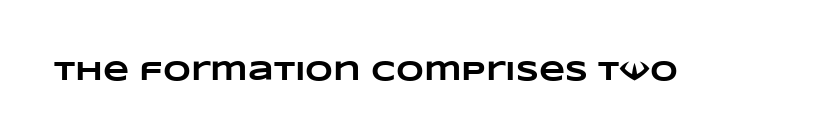
{"bold": "yes", "underline": "no", "letter_spacing": "normal", "letter_spacing_em": 0.0, "glyph_px": 27}
